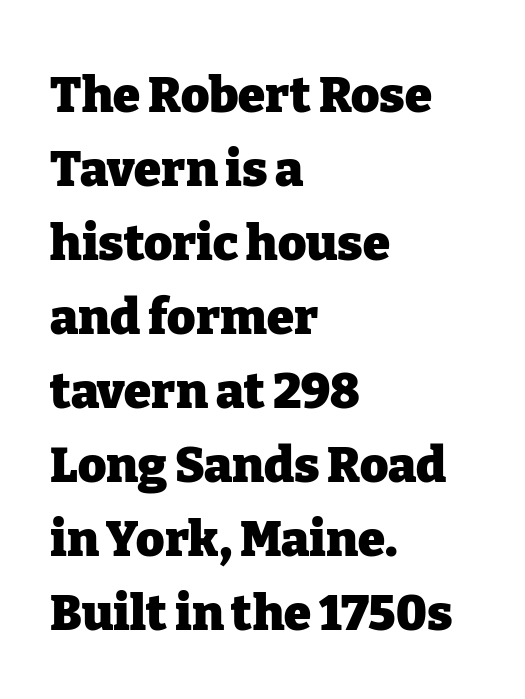
{"serif": "yes", "italic": "no", "bold": "yes", "weight": "heavy", "width": "normal", "stroke_contrast": "low", "x_height": "medium", "monospaced": "no", "underline": "no", "align": "left", "line_spacing": "normal", "line_spacing_ratio": 1.51, "letter_spacing": "normal", "letter_spacing_em": 0.0, "glyph_px": 49}
